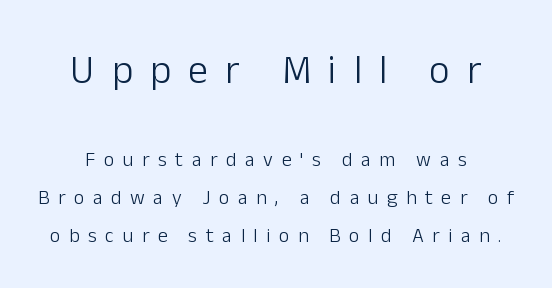
The image shows 40 px light sans-serif type, upright; set centered, loose line spacing (1.9x), unusually wide letter spacing (+0.43 em), not underlined; the first (top) block is 2.0x larger; low stroke contrast and a medium x-height.
